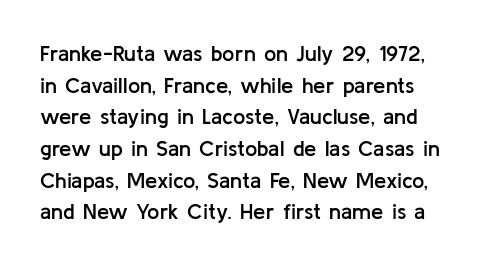
Q: Is the text bold? A: Semi-bold.
Q: Is the text italic (slanted)? A: No, it is upright.
Q: Is the text underlined? A: No.
Q: Is the spacing between letters normal or unusually wide? A: Normal.
Q: Is the spacing between lines tight, normal or loose? A: Normal.
